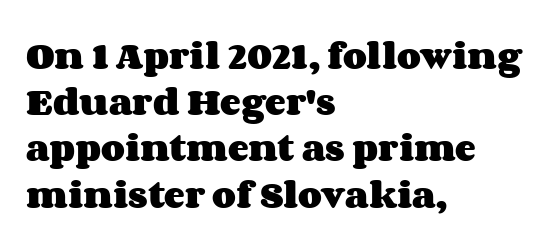
The image shows 31 px heavy, wide type, upright; set left-aligned, normal line spacing (1.49x), normal letter spacing, not underlined; medium stroke contrast and a large x-height.
